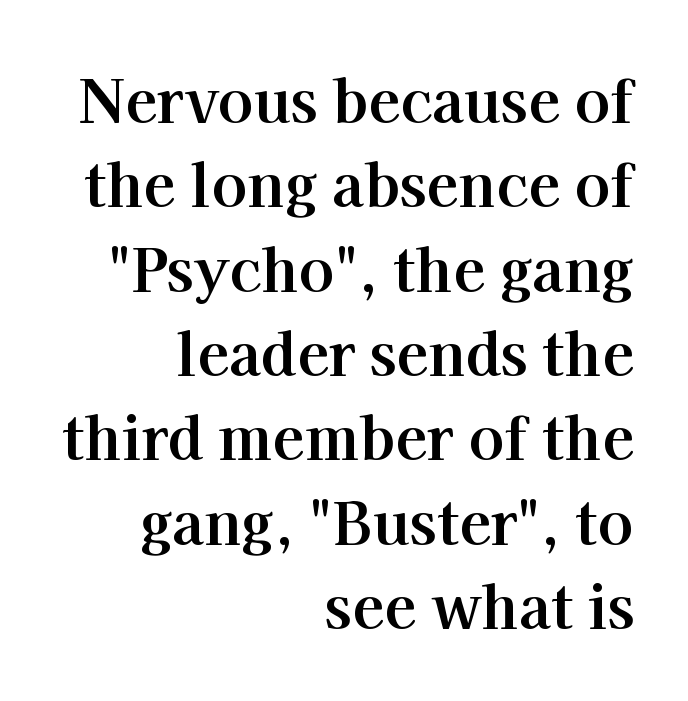
The image shows 59 px bold serif type, upright; set right-aligned, normal line spacing (1.43x), normal letter spacing, not underlined; high stroke contrast and a medium x-height.
